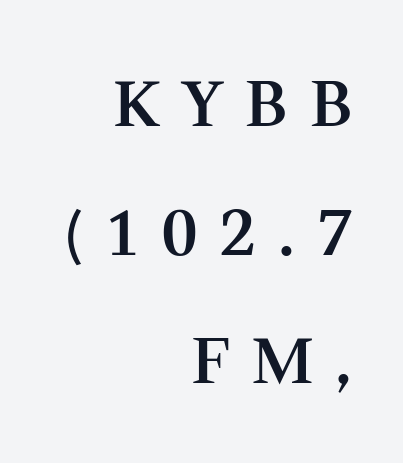
The glyphs are unaccompanied by any horizontal stroke below them. Spacing between characters has been opened up far beyond the box default. Does the leading feel generous? Absolutely, it's lavish. Every stem runs plumb, perpendicular to the baseline. Stroke thickness is moderately raised; the sample reads as semibold.
